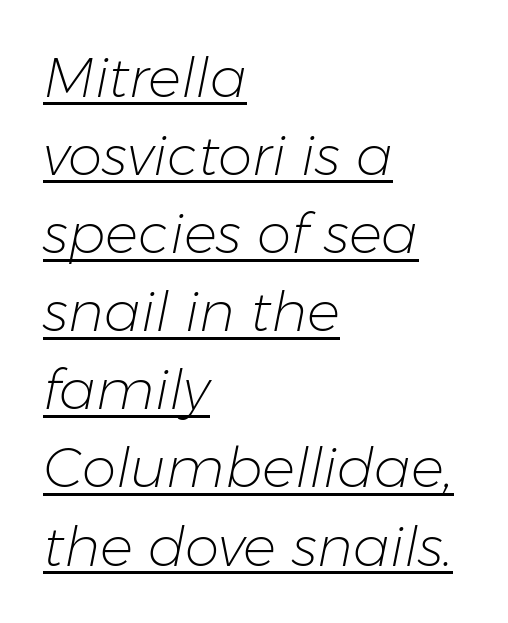
Alignment: flush left. The lines sit at an ordinary, default distance from one another. Inter-character spacing is left at the font's built-in metrics. The strokes are not fattened; the text isn't bold. The lettering is marked with a stroke running underneath it. Is this a fixed-width face? No — the glyphs have proportional, varying widths.
